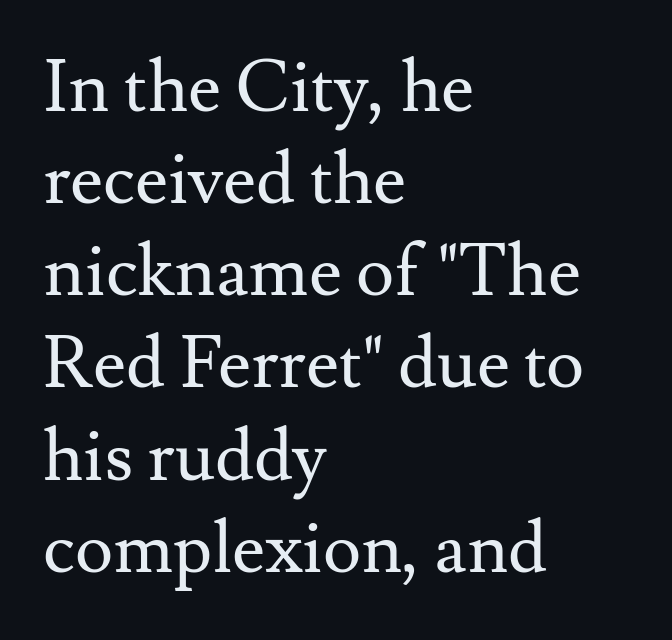
In terms of posture, this sample is upright. Only glyphs here, with clear space below each row. The letters look calm and open, with moderate or lighter stems. The setting favours the left margin, as ordinary paragraphs usually do. Is this a fixed-width face? No — the glyphs have proportional, varying widths. This rendering leaves character spacing at its baseline value.
